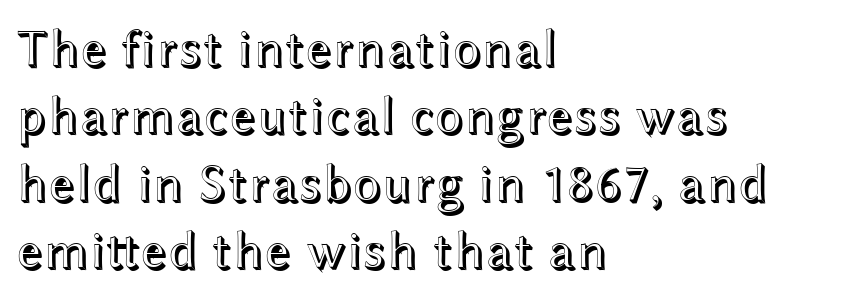
The image shows 53 px wide type, upright; set left-aligned, normal line spacing (1.27x), normal letter spacing, not underlined; a medium x-height.
